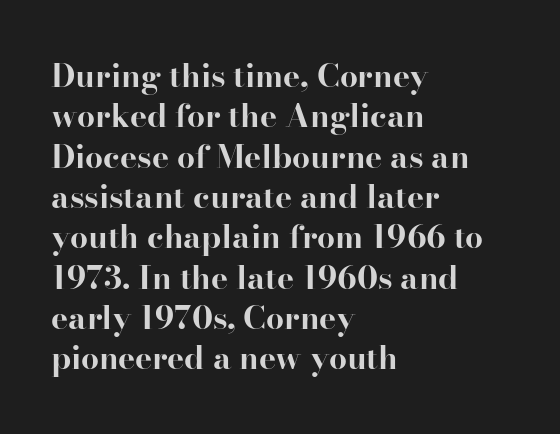
The image shows 32 px bold serif type, upright; set left-aligned, normal line spacing (1.26x), normal letter spacing, not underlined; high stroke contrast and a small x-height.
